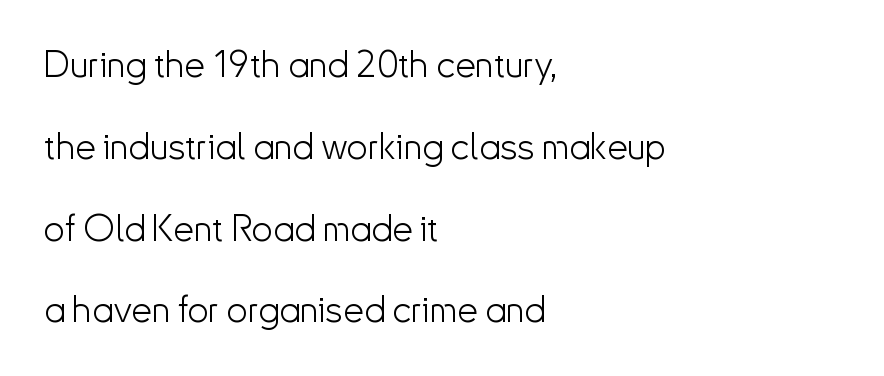
Q: Is the text bold? A: No.
Q: Is the text italic (slanted)? A: No, it is upright.
Q: Is the typeface a serif or a sans-serif typeface? A: Sans-serif.
Q: Is the text underlined? A: No.
Q: How is the paragraph aligned? A: Left-aligned.
Q: Is the spacing between letters normal or unusually wide? A: Normal.
Q: Is the spacing between lines tight, normal or loose? A: Loose.
Q: Width (condensed, normal, or wide)? A: Normal.
Q: Stroke contrast? A: Low.
Q: x-height? A: Small.
Q: Monospaced? A: No.
